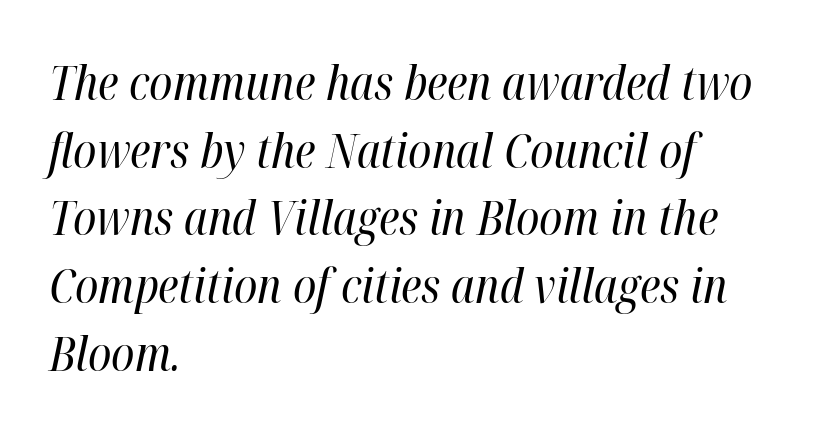
The image shows 47 px regular-weight, condensed type, italic (leaning right); set left-aligned, normal line spacing (1.44x), normal letter spacing, not underlined; high stroke contrast and a medium x-height.
